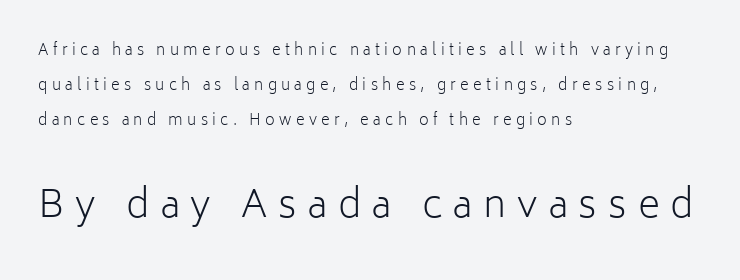
{"serif": "no", "italic": "no", "bold": "no", "weight": "light", "width": "normal", "stroke_contrast": "low", "x_height": "medium", "monospaced": "no", "underline": "no", "align": "left", "line_spacing": "loose", "line_spacing_ratio": 2.34, "letter_spacing": "wide", "letter_spacing_em": 0.29, "larger_block": "second", "size_ratio": 2.53, "glyph_px": 38}
